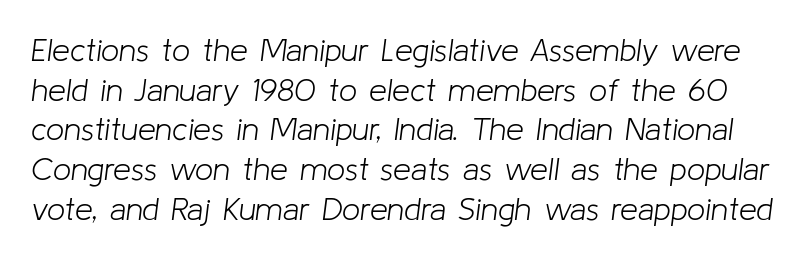
{"italic": "yes", "lean": "right", "slant_degrees": 8, "bold": "no", "weight": "light", "width": "normal", "stroke_contrast": "low", "x_height": "medium", "monospaced": "no", "underline": "no", "line_spacing_ratio": 1.24, "letter_spacing": "normal", "letter_spacing_em": 0.0, "glyph_px": 32}
